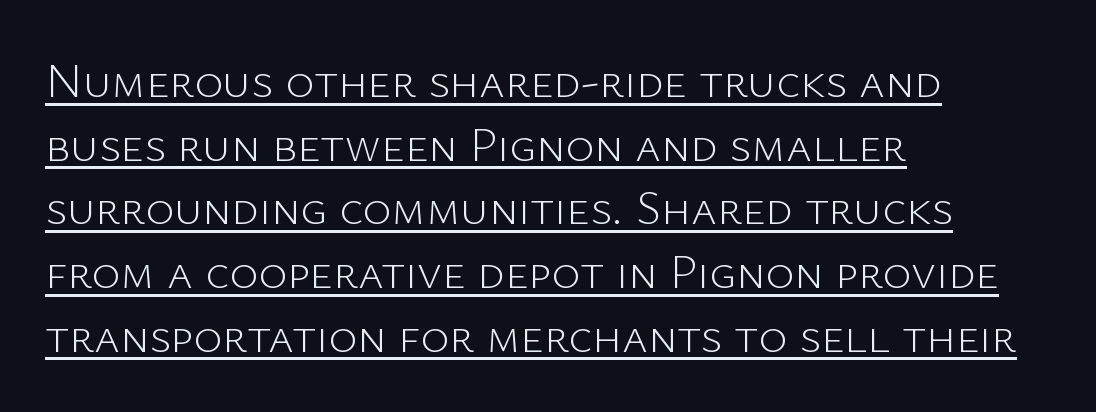
{"serif": "no", "italic": "no", "bold": "no", "weight": "light", "width": "normal", "stroke_contrast": "low", "x_height": "medium", "monospaced": "no", "underline": "yes", "align": "left", "line_spacing": "normal", "line_spacing_ratio": 1.3, "letter_spacing": "normal", "letter_spacing_em": 0.0, "glyph_px": 49}
